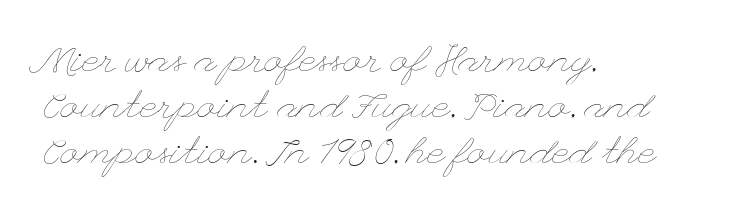
{"bold": "no", "weight": "thin", "width": "wide", "stroke_contrast": "low", "x_height": "small", "underline": "no", "align": "left", "line_spacing_ratio": 1.21, "letter_spacing": "normal", "letter_spacing_em": 0.0, "glyph_px": 38}
